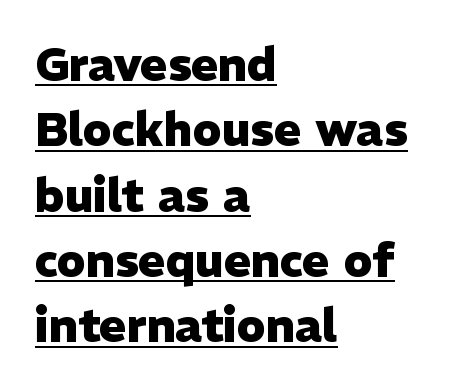
Q: Is the text bold? A: Yes.
Q: Is the text italic (slanted)? A: No, it is upright.
Q: Is the typeface a serif or a sans-serif typeface? A: Sans-serif.
Q: Is the text underlined? A: Yes.
Q: How is the paragraph aligned? A: Left-aligned.
Q: Is the spacing between letters normal or unusually wide? A: Normal.
Q: Is the spacing between lines tight, normal or loose? A: Normal.
Q: Width (condensed, normal, or wide)? A: Normal.
Q: Stroke contrast? A: Low.
Q: x-height? A: Medium.
Q: Monospaced? A: No.
